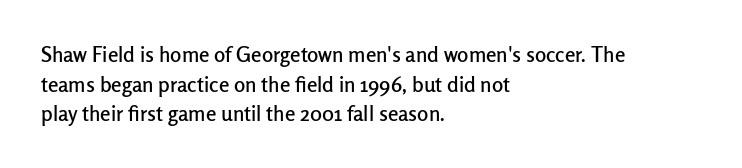
{"italic": "no", "underline": "no", "align": "left", "line_spacing": "normal", "line_spacing_ratio": 1.41, "letter_spacing": "normal", "letter_spacing_em": 0.0, "glyph_px": 21}
